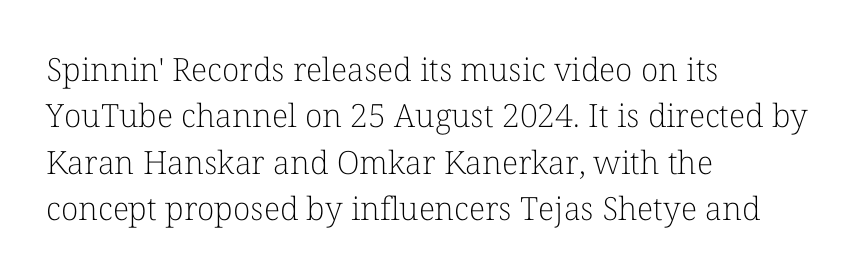
{"serif": "yes", "italic": "no", "bold": "no", "weight": "light", "width": "normal", "stroke_contrast": "low", "x_height": "medium", "monospaced": "no", "underline": "no", "align": "left", "line_spacing": "normal", "line_spacing_ratio": 1.45, "letter_spacing": "normal", "letter_spacing_em": 0.0, "glyph_px": 32}
